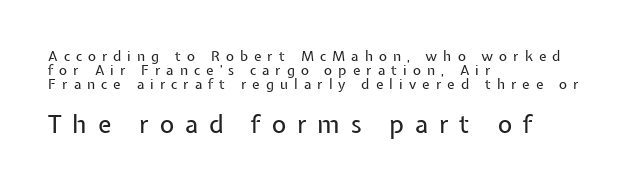
{"italic": "no", "bold": "no", "underline": "no", "align": "left", "line_spacing": "tight", "line_spacing_ratio": 1.01, "letter_spacing": "wide", "letter_spacing_em": 0.43, "larger_block": "second", "size_ratio": 1.79, "glyph_px": 25}
